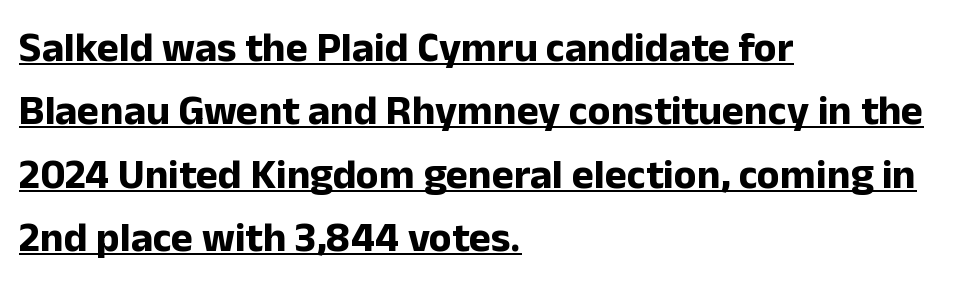
Q: Is the text bold? A: Yes.
Q: Is the text italic (slanted)? A: No, it is upright.
Q: Is the typeface a serif or a sans-serif typeface? A: Sans-serif.
Q: Is the text underlined? A: Yes.
Q: How is the paragraph aligned? A: Left-aligned.
Q: Is the spacing between letters normal or unusually wide? A: Normal.
Q: Is the spacing between lines tight, normal or loose? A: Normal.
Q: Width (condensed, normal, or wide)? A: Normal.
Q: Stroke contrast? A: Low.
Q: x-height? A: Medium.
Q: Monospaced? A: No.
